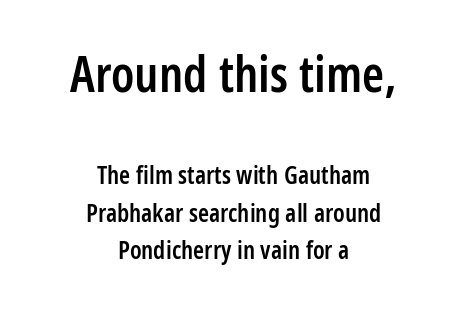
Q: Is the text bold? A: Semi-bold.
Q: Is the text italic (slanted)? A: No, it is upright.
Q: Is the typeface a serif or a sans-serif typeface? A: Sans-serif.
Q: Is the text underlined? A: No.
Q: How is the paragraph aligned? A: Centered.
Q: Is the spacing between letters normal or unusually wide? A: Normal.
Q: Is the spacing between lines tight, normal or loose? A: Normal.
Q: Which block of text is set in a larger size, the first (top) or the second (bottom)? A: The first (top) one.
Q: Width (condensed, normal, or wide)? A: Condensed.
Q: Stroke contrast? A: Low.
Q: x-height? A: Medium.
Q: Monospaced? A: No.
